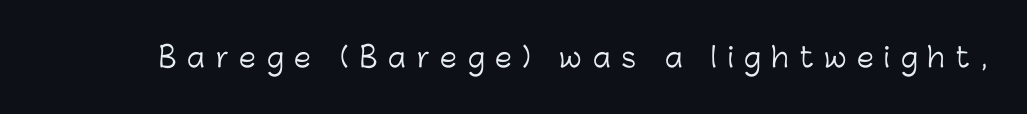
The image shows 27 px text type, upright; set unusually wide letter spacing (+0.4 em), not underlined.
